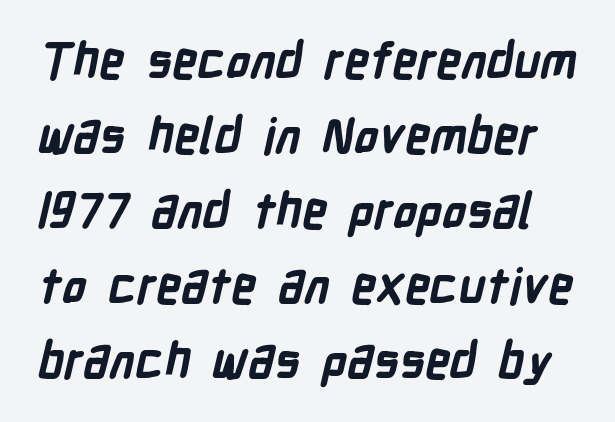
I'd describe the lettering as bold — thick and assertive. The horizontal fit of the characters is conventional and even. The passage shown stacks its lines at a standard gap. The rendering shows plain stroke endings on the letterforms — a sans-serif design. Note the varied advance widths — an 'i' is clearly narrower than an 'm'.
